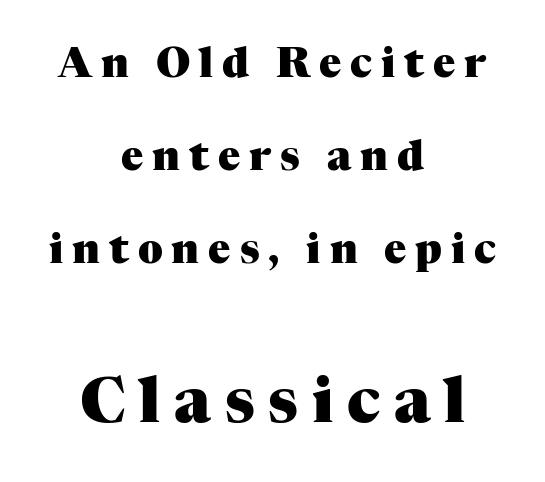
The image shows 62 px heavy serif type, upright; set centered, loose line spacing (2.27x), unusually wide letter spacing (+0.22 em), not underlined; the second (bottom) block is 1.51x larger; medium stroke contrast and a medium x-height.
